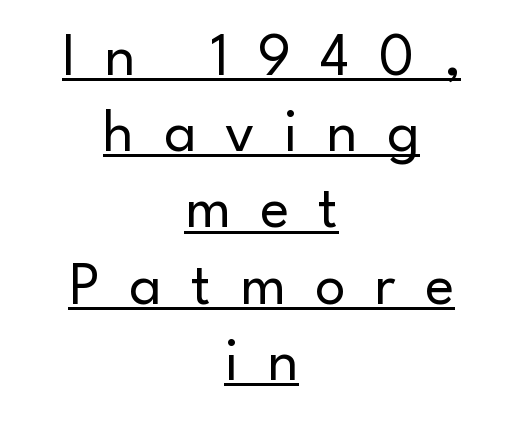
{"serif": "no", "italic": "no", "bold": "no", "weight": "regular", "width": "normal", "stroke_contrast": "low", "x_height": "small", "monospaced": "no", "underline": "yes", "align": "center", "line_spacing": "normal", "line_spacing_ratio": 1.25, "letter_spacing": "wide", "letter_spacing_em": 0.48, "glyph_px": 61}
